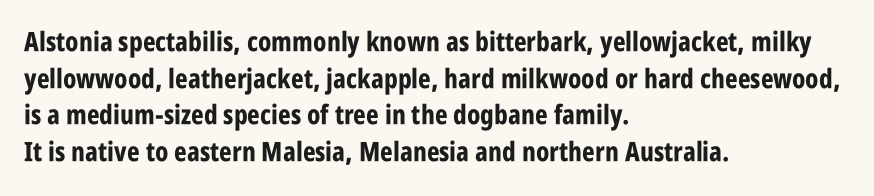
Q: Is the text bold? A: Yes.
Q: Is the text italic (slanted)? A: No, it is upright.
Q: Is the text underlined? A: No.
Q: How is the paragraph aligned? A: Left-aligned.
Q: Is the spacing between letters normal or unusually wide? A: Normal.
Q: Is the spacing between lines tight, normal or loose? A: Normal.
